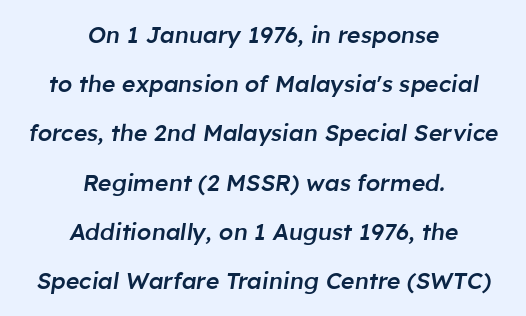
Q: Is the text bold? A: Semi-bold.
Q: Is the text italic (slanted)? A: Yes, it leans right by about 8 degrees.
Q: Is the text underlined? A: No.
Q: How is the paragraph aligned? A: Centered.
Q: Is the spacing between letters normal or unusually wide? A: Normal.
Q: Is the spacing between lines tight, normal or loose? A: Loose.
